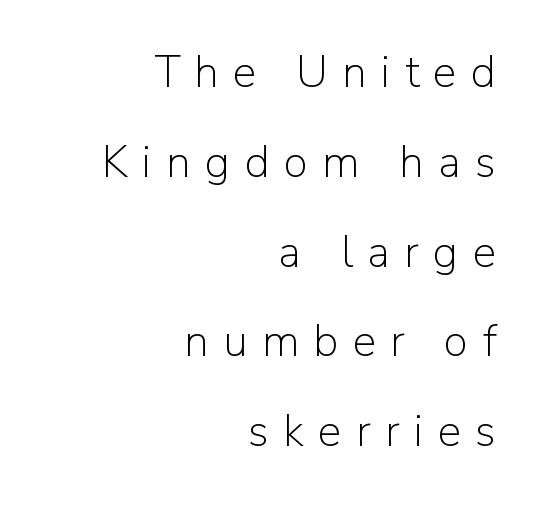
Q: Is the text bold? A: No.
Q: Is the text italic (slanted)? A: No, it is upright.
Q: Is the typeface a serif or a sans-serif typeface? A: Sans-serif.
Q: Is the text underlined? A: No.
Q: How is the paragraph aligned? A: Right-aligned.
Q: Is the spacing between letters normal or unusually wide? A: Unusually wide.
Q: Is the spacing between lines tight, normal or loose? A: Loose.
Q: Width (condensed, normal, or wide)? A: Normal.
Q: Stroke contrast? A: Low.
Q: x-height? A: Medium.
Q: Monospaced? A: No.
